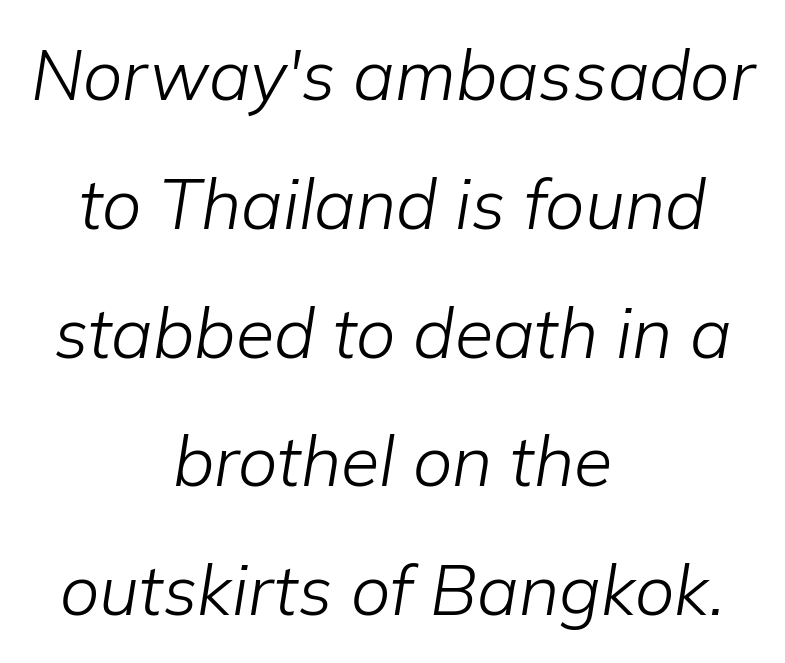
{"italic": "yes", "lean": "right", "slant_degrees": 9, "bold": "no", "weight": "light", "width": "normal", "stroke_contrast": "low", "x_height": "medium", "monospaced": "no", "underline": "no", "align": "center", "line_spacing_ratio": 1.84, "letter_spacing": "normal", "letter_spacing_em": 0.0, "glyph_px": 70}
